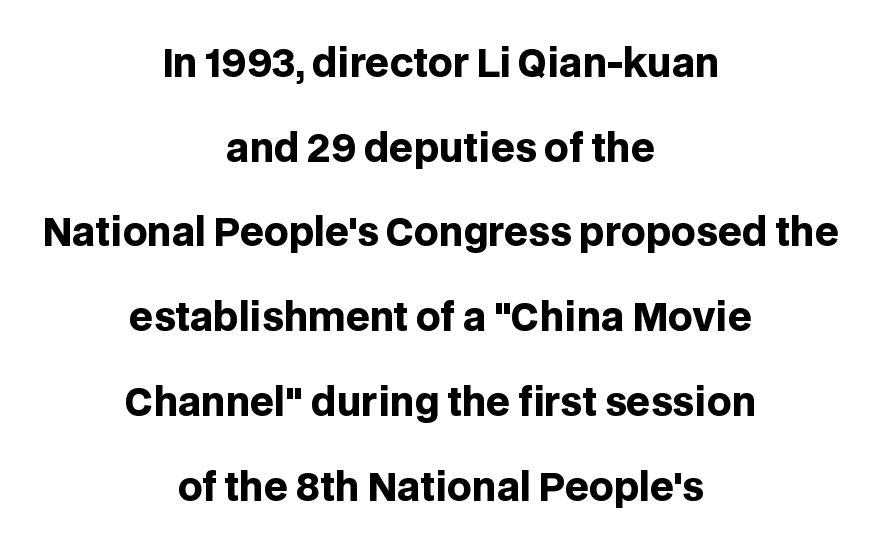
Ascenders rise straight up at ninety degrees. The baseline area is clear. Stroke terminals: plain, sans-serif. The rendering keeps characters at their native spacing. Quick note: interline space is abundant. The passage shown is typed in a proportional face where columns would drift.
